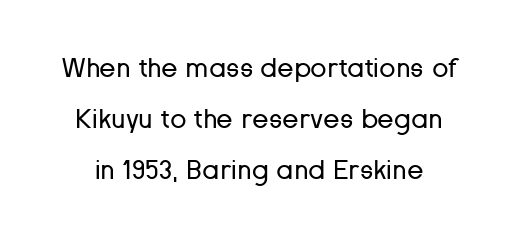
{"italic": "no", "bold": "no", "underline": "no", "line_spacing_ratio": 1.89, "letter_spacing": "normal", "letter_spacing_em": 0.0, "glyph_px": 27}
